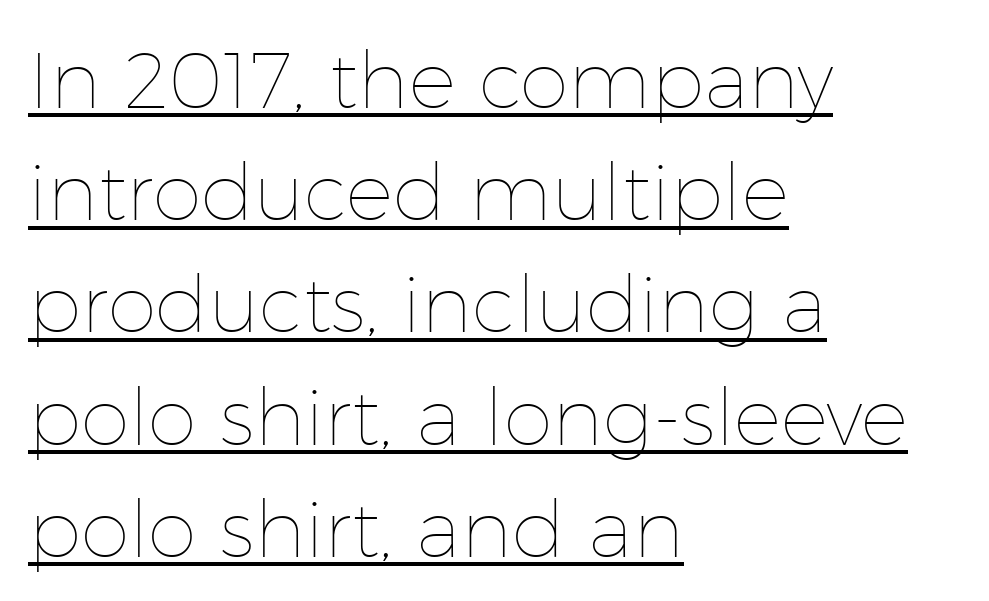
The image shows 79 px thin type, upright; set left-aligned, normal line spacing (1.42x), normal letter spacing, underlined; low stroke contrast and a medium x-height.
